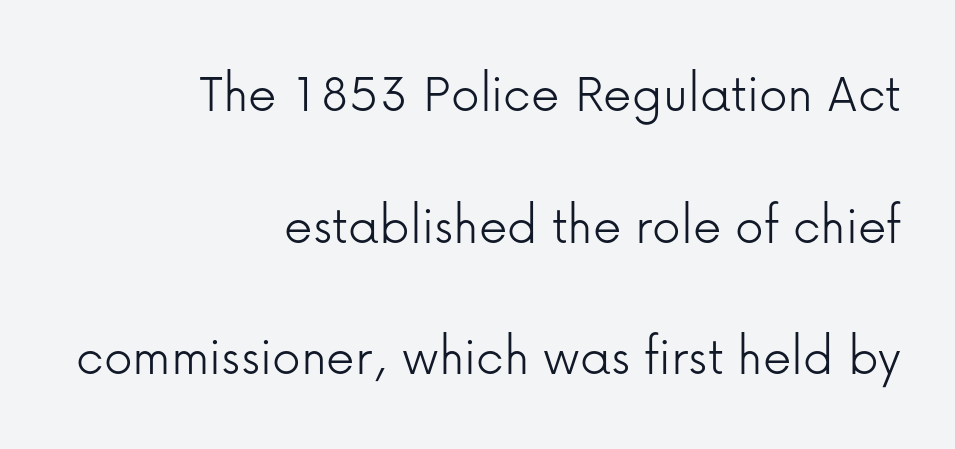
Q: Is the text bold? A: No.
Q: Is the text italic (slanted)? A: No, it is upright.
Q: Is the typeface a serif or a sans-serif typeface? A: Sans-serif.
Q: Is the text underlined? A: No.
Q: How is the paragraph aligned? A: Right-aligned.
Q: Is the spacing between letters normal or unusually wide? A: Normal.
Q: Is the spacing between lines tight, normal or loose? A: Loose.
Q: Width (condensed, normal, or wide)? A: Normal.
Q: Stroke contrast? A: Low.
Q: x-height? A: Medium.
Q: Monospaced? A: No.
